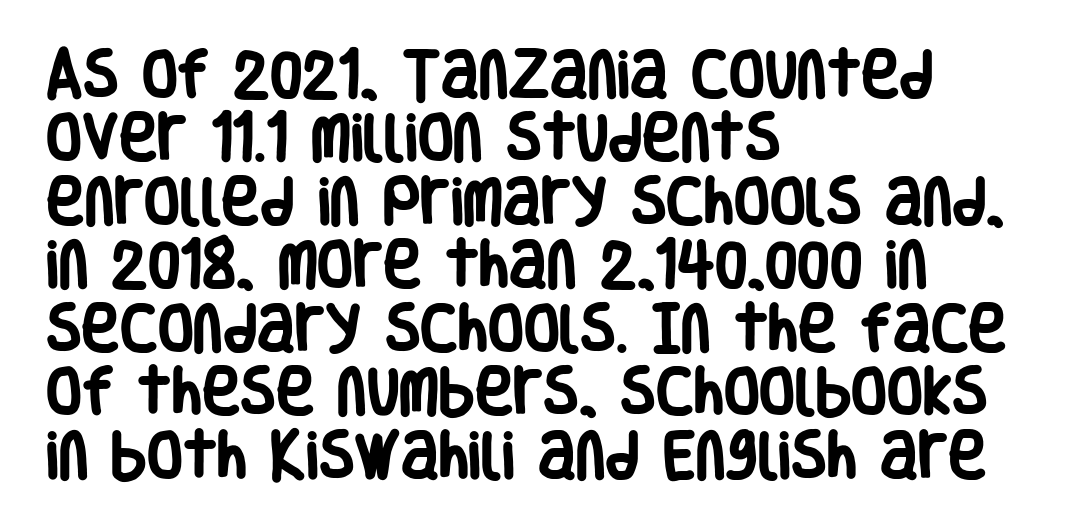
{"serif": "no", "italic": "no", "bold": "yes", "weight": "heavy", "width": "condensed", "stroke_contrast": "low", "x_height": "large", "monospaced": "no", "underline": "no", "align": "left", "line_spacing_ratio": 1.22, "letter_spacing": "normal", "letter_spacing_em": 0.0, "glyph_px": 52}
